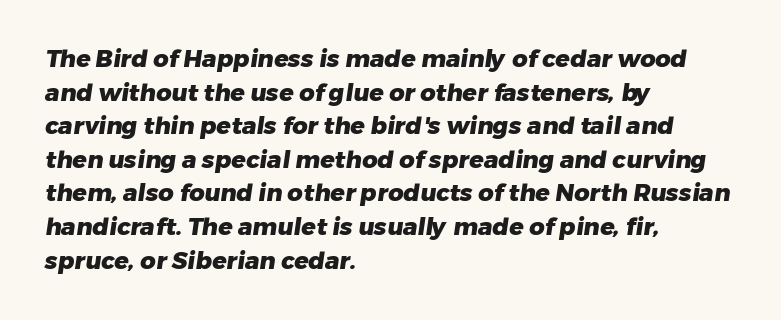
The image shows 24 px bold type; set left-aligned, normal line spacing (1.4x), normal letter spacing, not underlined.
